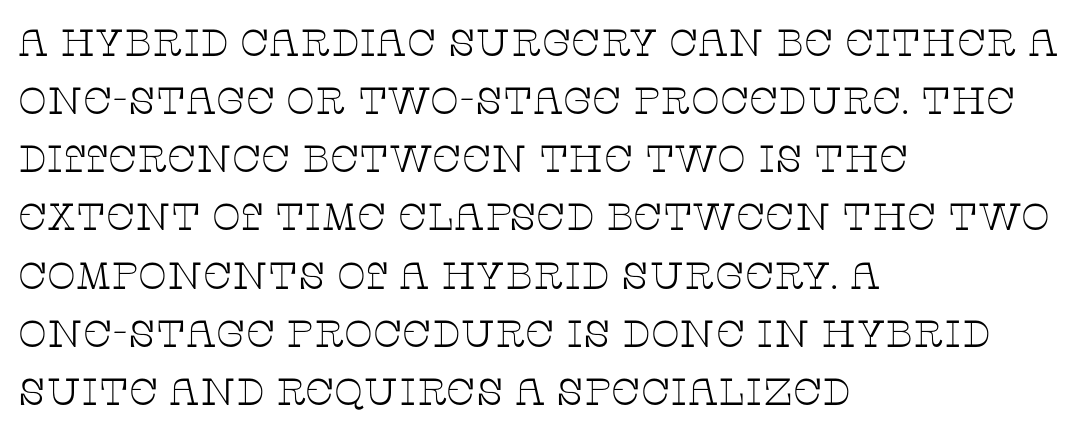
Visually the block forms a straight wall on the left and a jagged coastline on the right. I'd call this a serif setting — the letters wear small feet. Standard letterfit; no display-style spreading of the glyphs. Normally led — the rows are evenly, conventionally spaced.
